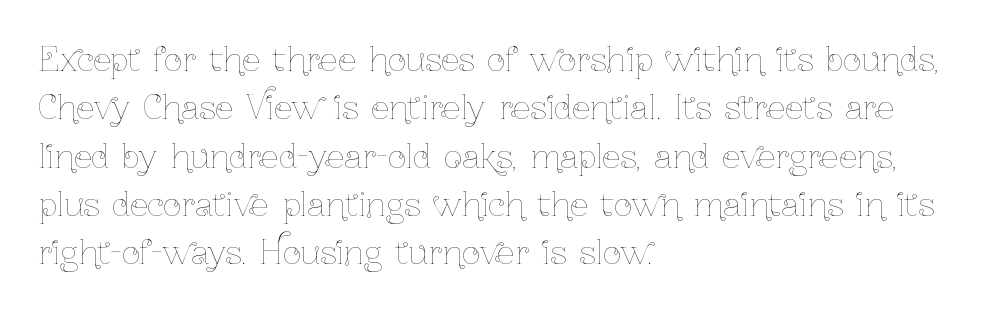
Every character sits straight up, as roman type does. Compared with typical body copy, the letter spacing here is the same. Normally led — the rows are evenly, conventionally spaced. Each stroke keeps to a modest, everyday thickness or less.
